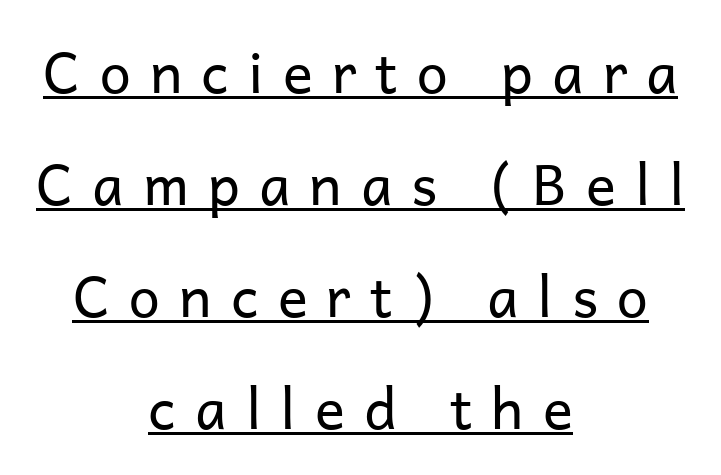
{"serif": "no", "italic": "no", "bold": "no", "weight": "regular", "width": "normal", "stroke_contrast": "low", "x_height": "medium", "monospaced": "no", "underline": "yes", "align": "center", "line_spacing": "loose", "line_spacing_ratio": 2.0, "letter_spacing": "wide", "letter_spacing_em": 0.34, "glyph_px": 56}
